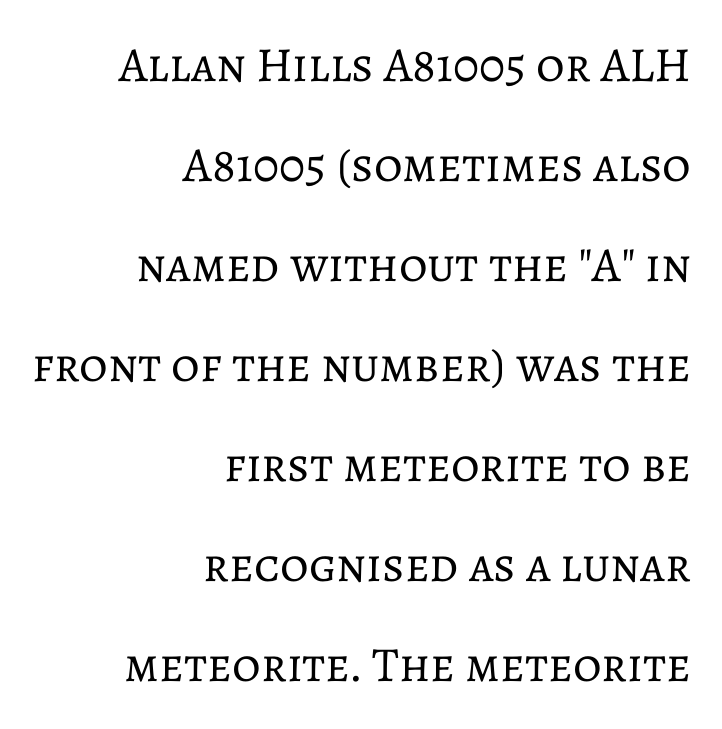
{"italic": "no", "bold": "no", "weight": "regular", "width": "normal", "stroke_contrast": "low", "x_height": "medium", "monospaced": "no", "underline": "no", "align": "right", "line_spacing": "loose", "line_spacing_ratio": 2.04, "letter_spacing": "normal", "letter_spacing_em": 0.0, "glyph_px": 49}
